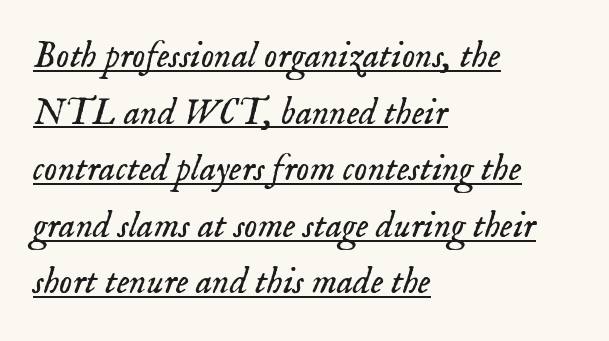
The gaps between neighbouring characters are ordinary and unremarkable. Spacing verdict: proportional, widths tailored to each character. Reading down the block, your eye returns to a fixed left position each line. Decoration check: the copy is underlined.
